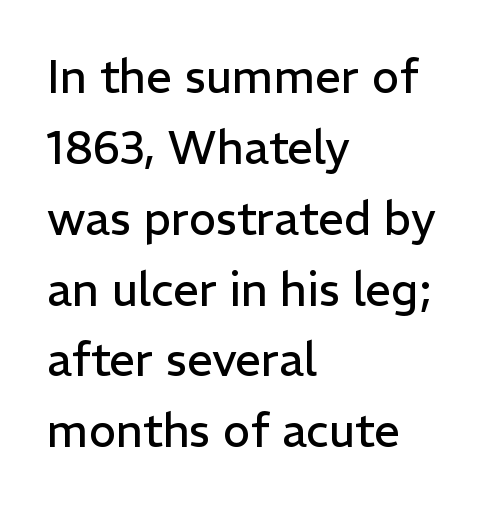
Q: Is the text bold? A: No.
Q: Is the text italic (slanted)? A: No, it is upright.
Q: Is the typeface a serif or a sans-serif typeface? A: Sans-serif.
Q: Is the text underlined? A: No.
Q: How is the paragraph aligned? A: Left-aligned.
Q: Is the spacing between letters normal or unusually wide? A: Normal.
Q: Is the spacing between lines tight, normal or loose? A: Normal.
Q: Width (condensed, normal, or wide)? A: Normal.
Q: Stroke contrast? A: Low.
Q: x-height? A: Medium.
Q: Monospaced? A: No.
